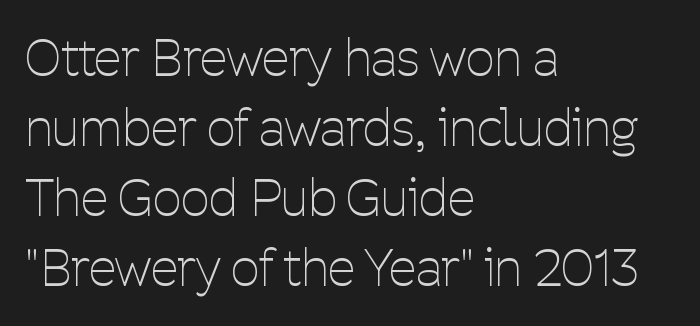
Q: Is the text bold? A: No.
Q: Is the text italic (slanted)? A: No, it is upright.
Q: Is the typeface a serif or a sans-serif typeface? A: Sans-serif.
Q: Is the text underlined? A: No.
Q: How is the paragraph aligned? A: Left-aligned.
Q: Is the spacing between letters normal or unusually wide? A: Normal.
Q: Is the spacing between lines tight, normal or loose? A: Normal.
Q: Width (condensed, normal, or wide)? A: Condensed.
Q: Stroke contrast? A: Low.
Q: x-height? A: Medium.
Q: Monospaced? A: No.
